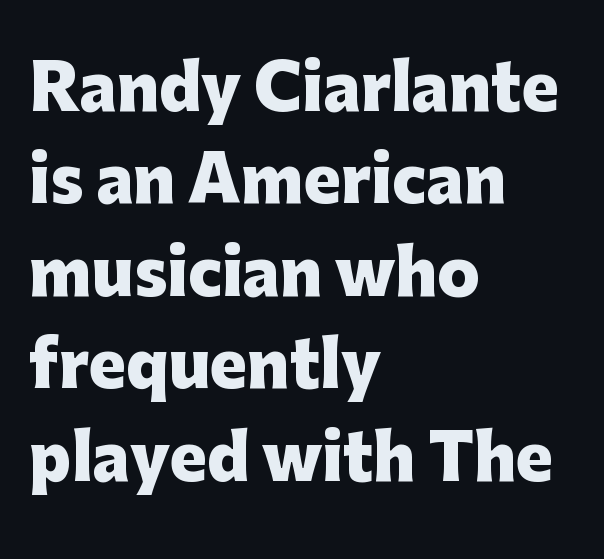
Here the glyphs are tracked normally, forming tight word shapes. Note the varied advance widths — an 'i' is clearly narrower than an 'm'. The space directly below the letters is spotless. Rows of type keep a routine distance in the vertical direction. Nope, not italic — everything's standing straight.
